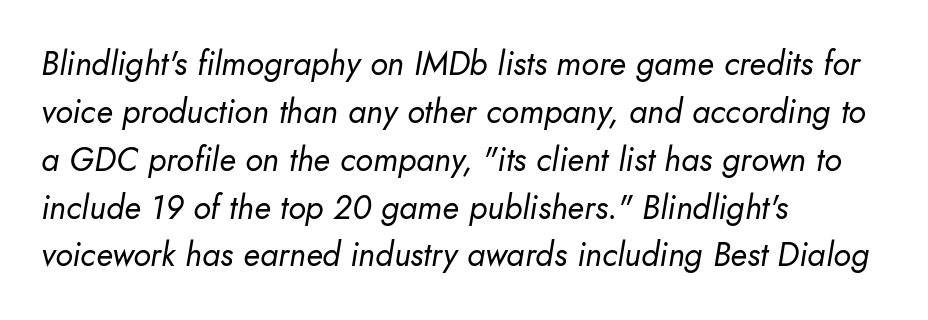
Q: Is the text bold? A: No.
Q: Is the text italic (slanted)? A: Yes, it leans right by about 10 degrees.
Q: Is the text underlined? A: No.
Q: How is the paragraph aligned? A: Left-aligned.
Q: Is the spacing between letters normal or unusually wide? A: Normal.
Q: Is the spacing between lines tight, normal or loose? A: Normal.
Q: Width (condensed, normal, or wide)? A: Normal.
Q: Stroke contrast? A: Low.
Q: x-height? A: Small.
Q: Monospaced? A: No.
